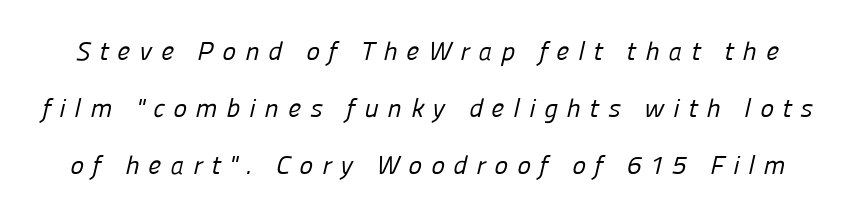
Q: Is the text bold? A: No.
Q: Is the text underlined? A: No.
Q: Is the spacing between letters normal or unusually wide? A: Unusually wide.
Q: Is the spacing between lines tight, normal or loose? A: Loose.
